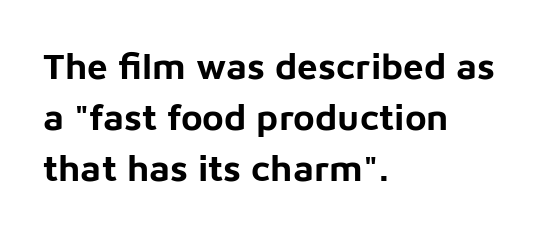
The image shows 37 px bold sans-serif type, upright; set left-aligned, normal line spacing (1.38x), normal letter spacing, not underlined; low stroke contrast and a medium x-height.
